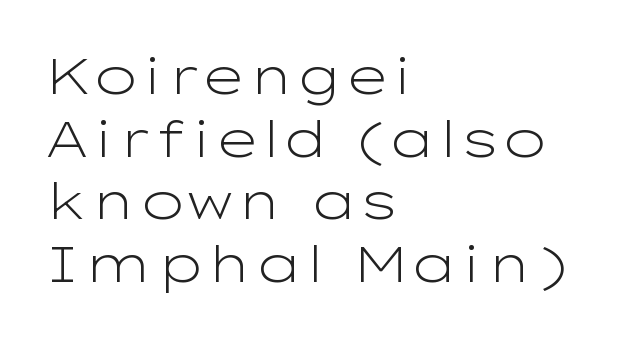
The space directly below the letters is spotless. Nope, not italic — everything's standing straight. Stroke terminals: plain, sans-serif. The lines are quadded left. These glyphs show unthickened strokes, regular width or finer. These lines are rendered in a variable-pitch font.
